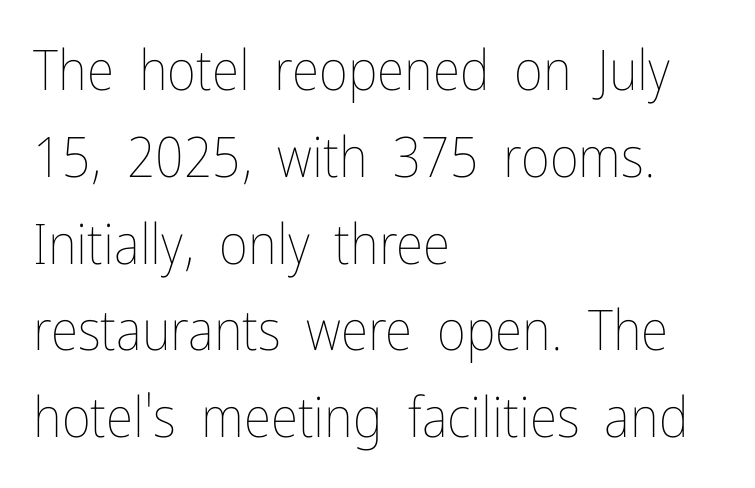
The image shows 56 px thin, condensed type, upright; set left-aligned, normal line spacing (1.55x), normal letter spacing, not underlined; low stroke contrast and a medium x-height.
